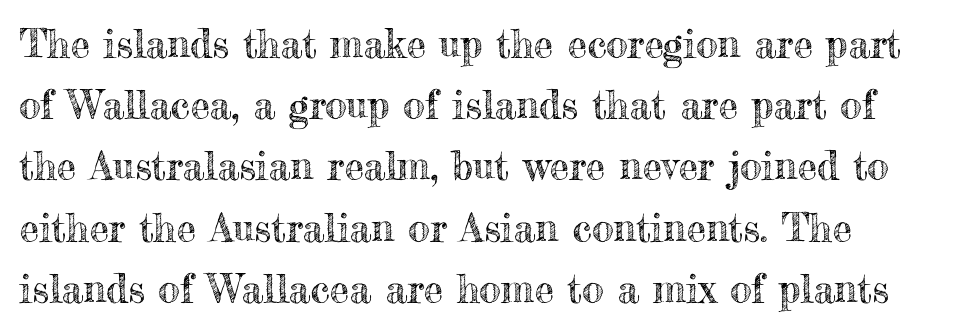
{"italic": "no", "width": "normal", "x_height": "small", "monospaced": "no", "underline": "no", "line_spacing": "normal", "line_spacing_ratio": 1.57, "letter_spacing": "normal", "letter_spacing_em": 0.0, "glyph_px": 39}
